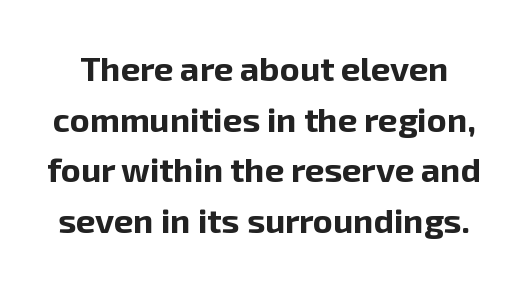
The image shows 34 px bold sans-serif type, upright; set normal line spacing (1.49x), normal letter spacing, not underlined; low stroke contrast and a medium x-height.
